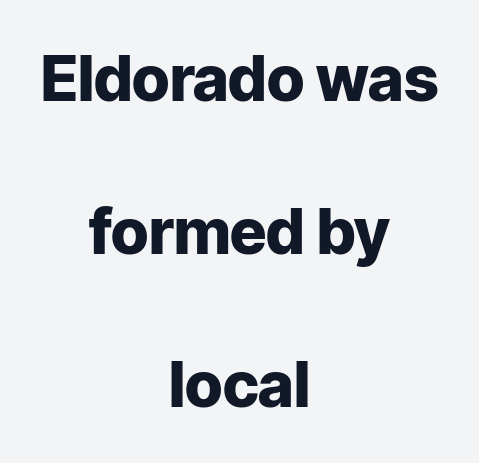
The image shows 63 px heavy sans-serif type, upright; set centered, loose line spacing (2.43x), normal letter spacing, not underlined; low stroke contrast and a medium x-height.
